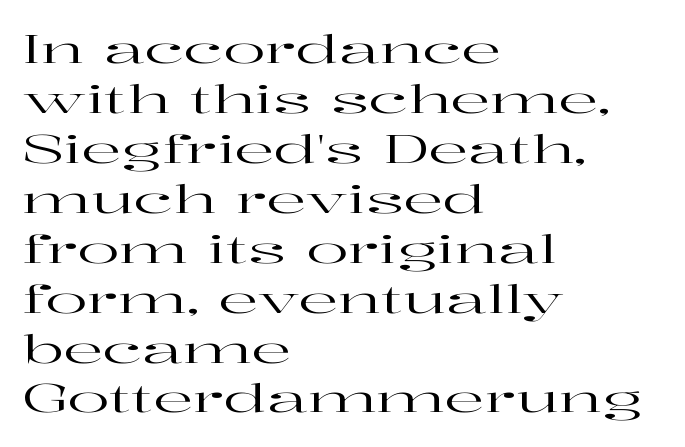
Spacing between characters is what you'd get straight out of the box. Check where the strokes stop: tiny serifs finish them off. The passage is arranged the way most books set body copy — flush left. Bare-footed words on every line.
